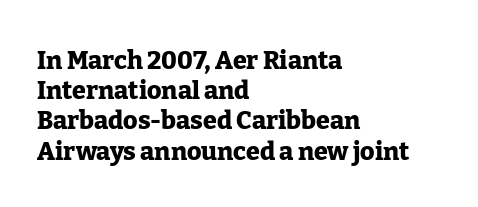
{"italic": "no", "bold": "yes", "underline": "no", "align": "left", "line_spacing_ratio": 1.21, "letter_spacing": "normal", "letter_spacing_em": 0.0, "glyph_px": 25}
